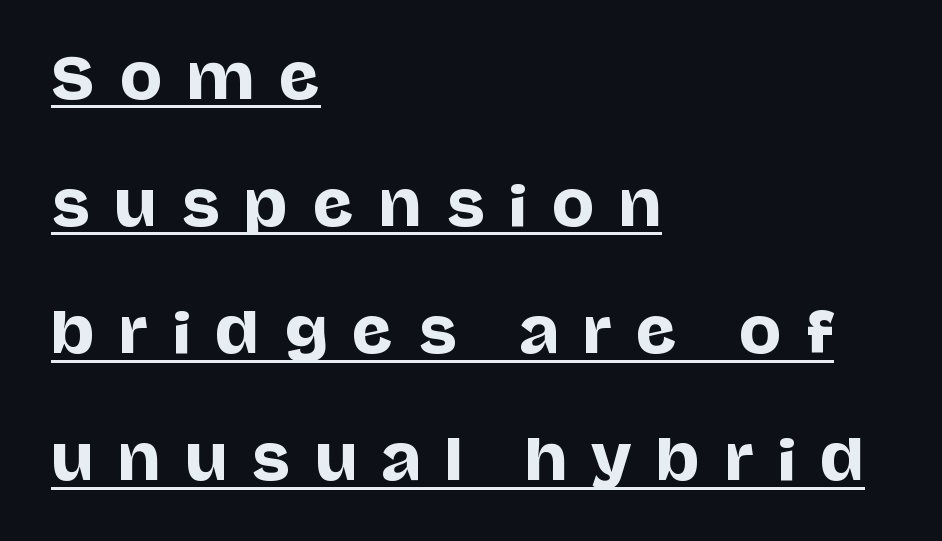
The image shows 56 px sans-serif type, upright; set left-aligned, loose line spacing (2.27x), unusually wide letter spacing (+0.44 em), underlined; low stroke contrast and a large x-height.
